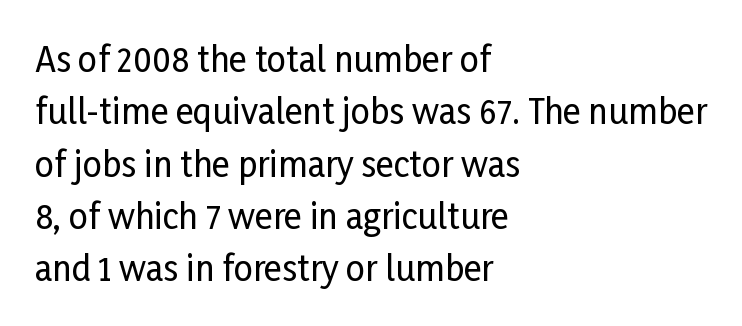
Q: Is the text italic (slanted)? A: No, it is upright.
Q: Is the typeface a serif or a sans-serif typeface? A: Sans-serif.
Q: Is the text underlined? A: No.
Q: How is the paragraph aligned? A: Left-aligned.
Q: Is the spacing between letters normal or unusually wide? A: Normal.
Q: Is the spacing between lines tight, normal or loose? A: Normal.
Q: Width (condensed, normal, or wide)? A: Condensed.
Q: Stroke contrast? A: Low.
Q: x-height? A: Medium.
Q: Monospaced? A: No.
